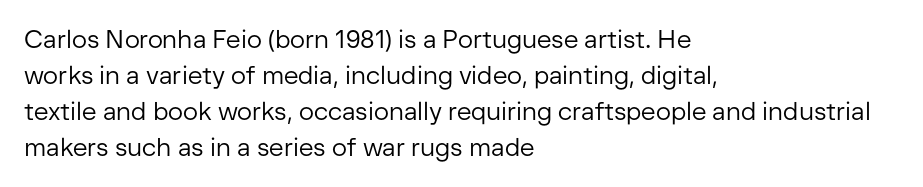
Q: Is the text bold? A: No.
Q: Is the text italic (slanted)? A: No, it is upright.
Q: Is the text underlined? A: No.
Q: How is the paragraph aligned? A: Left-aligned.
Q: Is the spacing between letters normal or unusually wide? A: Normal.
Q: Is the spacing between lines tight, normal or loose? A: Normal.
